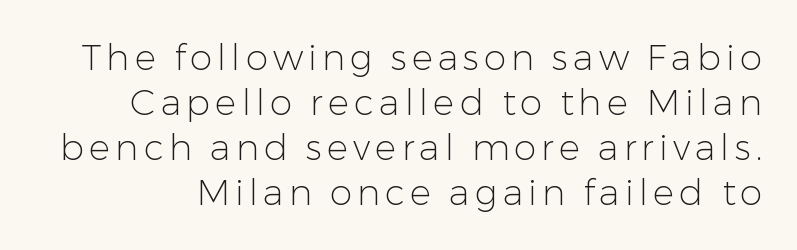
Q: Is the text bold? A: No.
Q: Is the text italic (slanted)? A: No, it is upright.
Q: Is the typeface a serif or a sans-serif typeface? A: Sans-serif.
Q: Is the text underlined? A: No.
Q: Is the spacing between lines tight, normal or loose? A: Normal.
Q: Width (condensed, normal, or wide)? A: Normal.
Q: Stroke contrast? A: Low.
Q: x-height? A: Medium.
Q: Monospaced? A: No.
